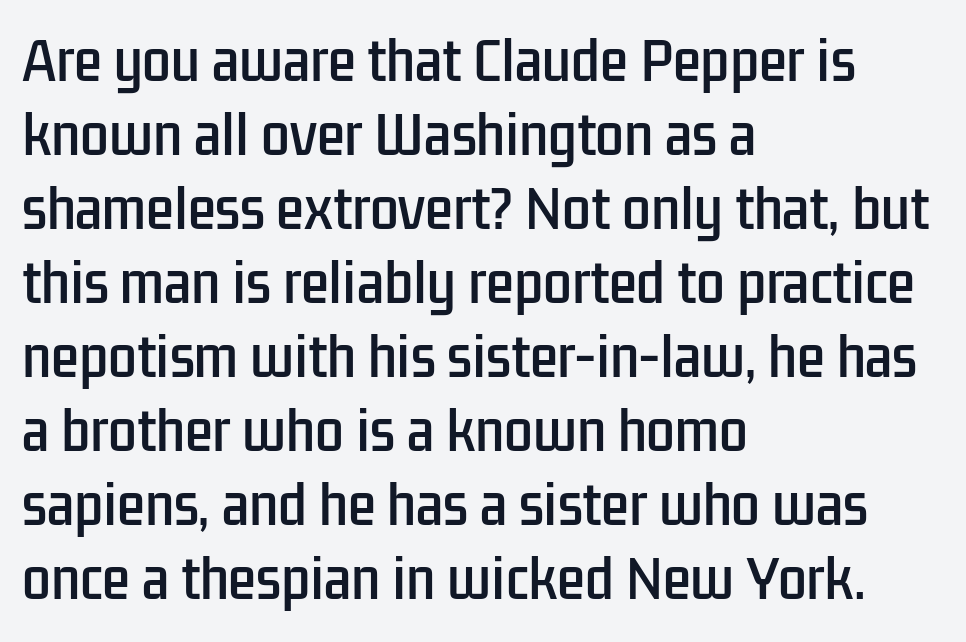
The face used here is proportionally spaced, like ordinary book or web type. Only glyphs here, with clear space below each row. The horizontal fit of the characters is conventional and even. Does the type have serifs? No, each stem ends abruptly. These lines were composed using upright roman letters. The lines in this sample share a left origin and differ only in where they stop.
